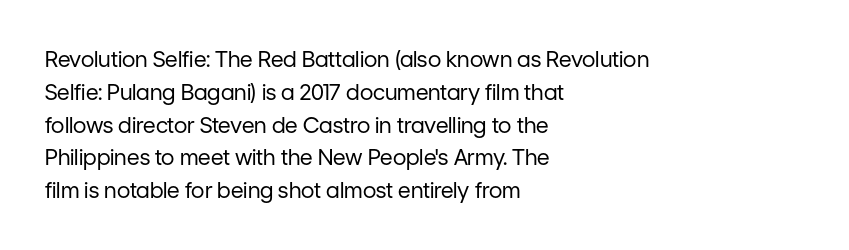
The image shows 22 px text type, upright; set left-aligned, normal line spacing (1.49x), normal letter spacing, not underlined.
